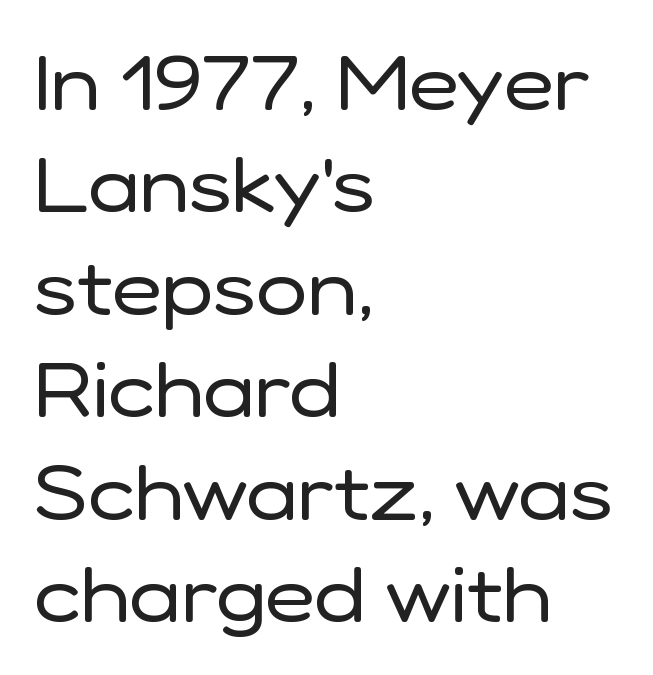
{"serif": "no", "italic": "no", "bold": "no", "weight": "regular", "width": "normal", "stroke_contrast": "low", "x_height": "medium", "monospaced": "no", "underline": "no", "align": "left", "line_spacing": "normal", "line_spacing_ratio": 1.33, "letter_spacing": "normal", "letter_spacing_em": 0.0, "glyph_px": 77}
